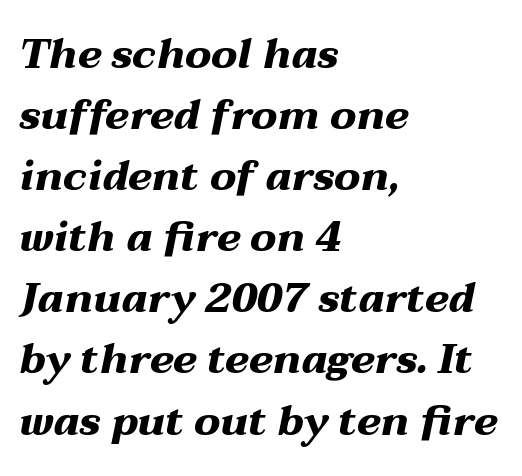
Q: Is the text bold? A: Yes.
Q: Is the text italic (slanted)? A: Yes, it leans right by about 12 degrees.
Q: Is the text underlined? A: No.
Q: How is the paragraph aligned? A: Left-aligned.
Q: Is the spacing between letters normal or unusually wide? A: Normal.
Q: Is the spacing between lines tight, normal or loose? A: Normal.
Q: Width (condensed, normal, or wide)? A: Wide.
Q: Stroke contrast? A: Medium.
Q: x-height? A: Medium.
Q: Monospaced? A: No.
